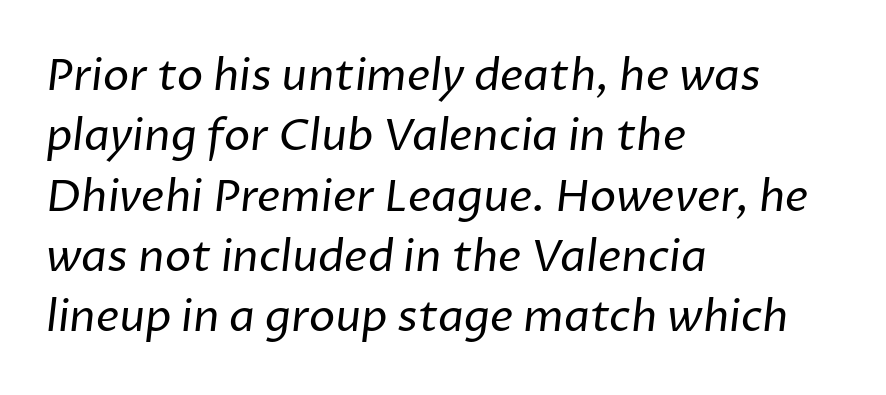
Q: Is the text bold? A: No.
Q: Is the typeface a serif or a sans-serif typeface? A: Sans-serif.
Q: Is the text underlined? A: No.
Q: How is the paragraph aligned? A: Left-aligned.
Q: Is the spacing between letters normal or unusually wide? A: Normal.
Q: Is the spacing between lines tight, normal or loose? A: Normal.
Q: Width (condensed, normal, or wide)? A: Normal.
Q: Stroke contrast? A: Low.
Q: x-height? A: Medium.
Q: Monospaced? A: No.
